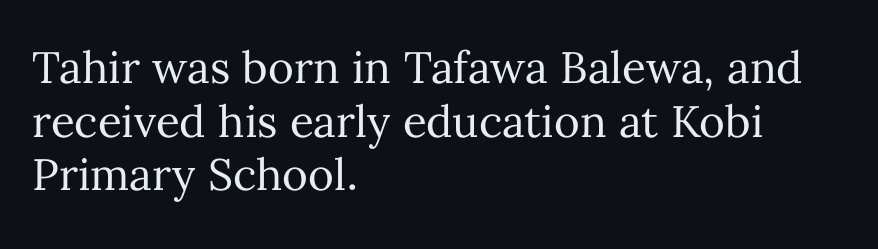
The image shows 44 px regular-weight type, upright; set left-aligned, line spacing 1.22x, normal letter spacing, not underlined; medium stroke contrast and a medium x-height.
